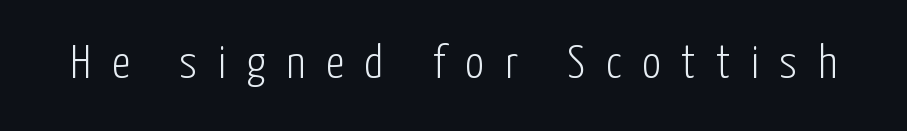
Q: Is the text bold? A: No.
Q: Is the text italic (slanted)? A: No, it is upright.
Q: Is the typeface a serif or a sans-serif typeface? A: Sans-serif.
Q: Is the text underlined? A: No.
Q: Is the spacing between letters normal or unusually wide? A: Unusually wide.
Q: Width (condensed, normal, or wide)? A: Condensed.
Q: Stroke contrast? A: Low.
Q: x-height? A: Medium.
Q: Monospaced? A: No.
